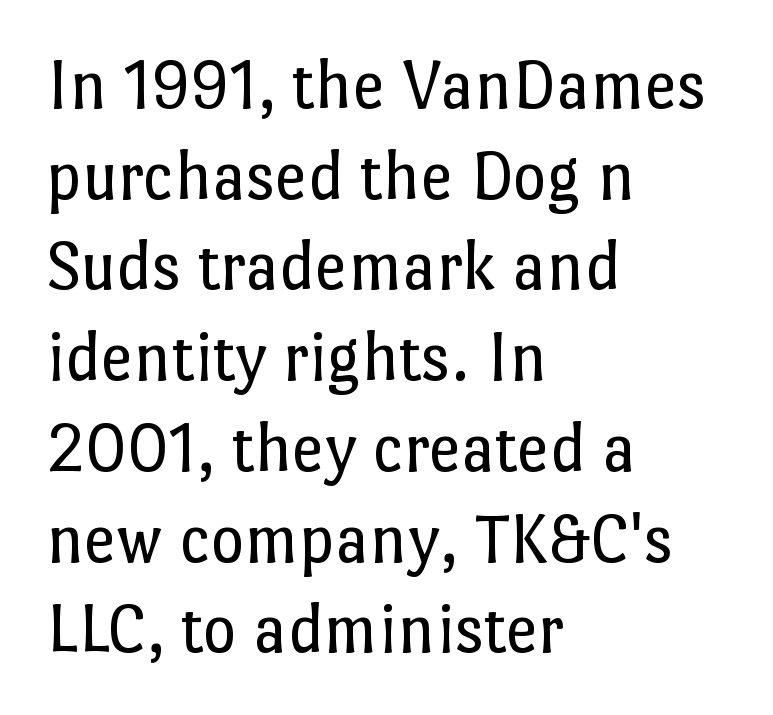
{"italic": "no", "bold": "no", "weight": "regular", "width": "normal", "stroke_contrast": "low", "x_height": "medium", "monospaced": "no", "underline": "no", "align": "left", "line_spacing": "normal", "line_spacing_ratio": 1.26, "letter_spacing": "normal", "letter_spacing_em": 0.0, "glyph_px": 72}
